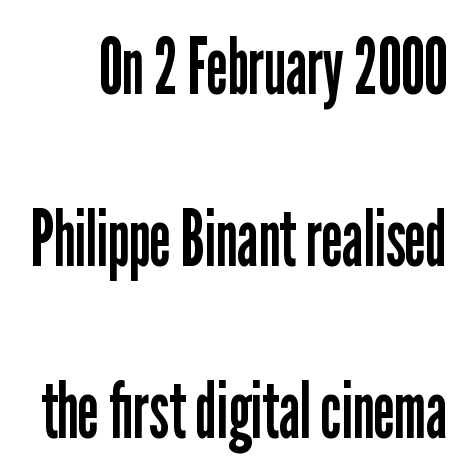
Stems here are at most as thick as an everyday book face. How are the letters spaced? Ordinarily, with no added tracking. Check under the words: just untouched page. Classification — sans serif.
